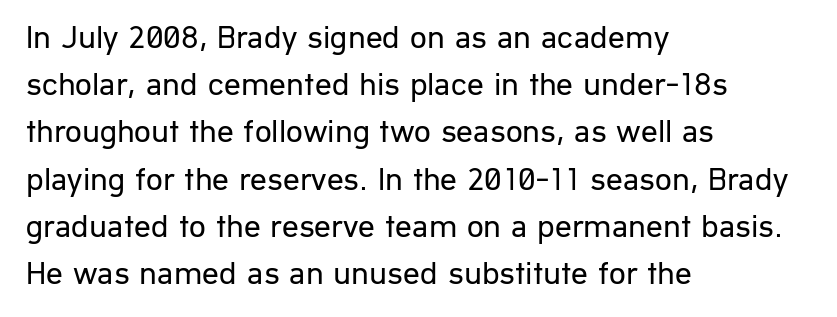
{"serif": "no", "italic": "no", "bold": "no", "weight": "regular", "width": "normal", "stroke_contrast": "low", "x_height": "medium", "monospaced": "no", "underline": "no", "align": "left", "line_spacing": "normal", "line_spacing_ratio": 1.43, "letter_spacing": "normal", "letter_spacing_em": 0.0, "glyph_px": 33}
